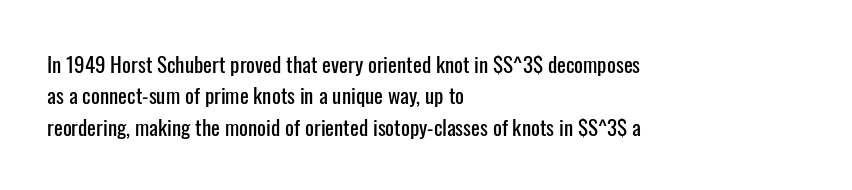
Unmarked baselines from the first word to the last. Every character sits straight up, as roman type does. The lines in this sample share a left origin and differ only in where they stop. Summary of vertical rhythm: regular, with standard interline spacing. Inter-character spacing is left at the font's built-in metrics.
